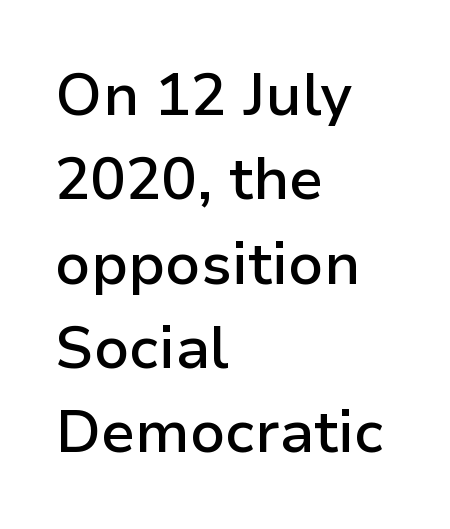
The image shows 59 px semibold sans-serif type, upright; set left-aligned, normal line spacing (1.43x), normal letter spacing, not underlined; low stroke contrast and a medium x-height.
